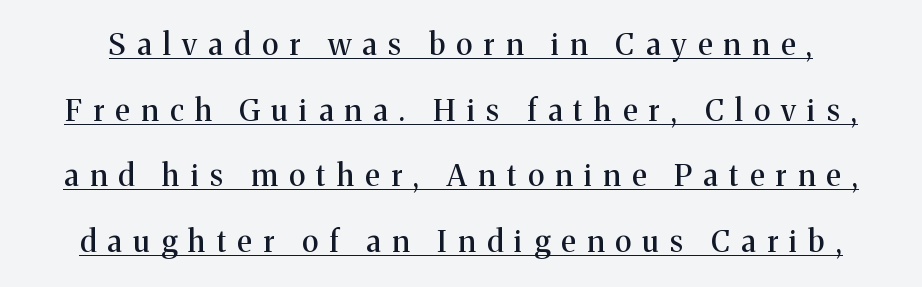
Q: Is the text italic (slanted)? A: No, it is upright.
Q: Is the typeface a serif or a sans-serif typeface? A: Serif.
Q: Is the text underlined? A: Yes.
Q: Is the spacing between letters normal or unusually wide? A: Unusually wide.
Q: Is the spacing between lines tight, normal or loose? A: Loose.
Q: Width (condensed, normal, or wide)? A: Normal.
Q: Stroke contrast? A: Medium.
Q: x-height? A: Medium.
Q: Monospaced? A: No.
